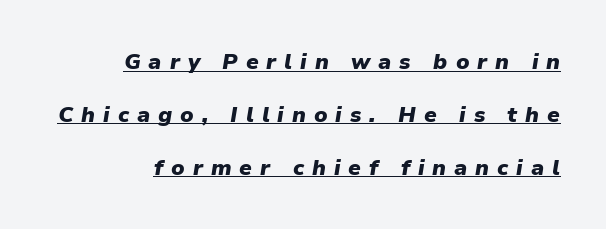
{"italic": "yes", "lean": "right", "slant_degrees": 9, "bold": "yes", "underline": "yes", "align": "right", "line_spacing": "loose", "line_spacing_ratio": 2.4, "letter_spacing": "wide", "letter_spacing_em": 0.36, "glyph_px": 22}
